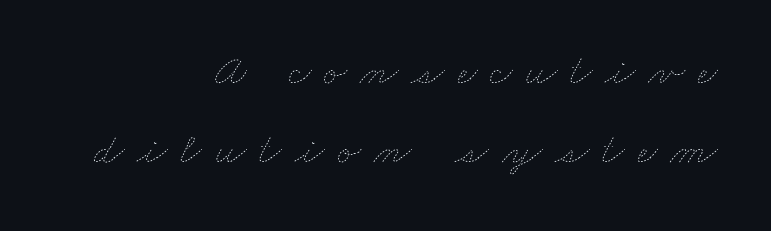
The image shows 44 px thin, wide type; set right-aligned, line spacing 1.8x, unusually wide letter spacing (+0.29 em), not underlined; low stroke contrast and a small x-height.
